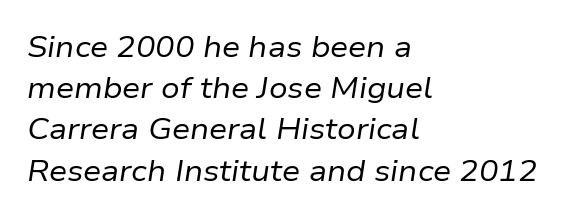
The image shows 29 px regular-weight type, italic (leaning right); set left-aligned, normal line spacing (1.42x), normal letter spacing, not underlined; low stroke contrast and a medium x-height.
